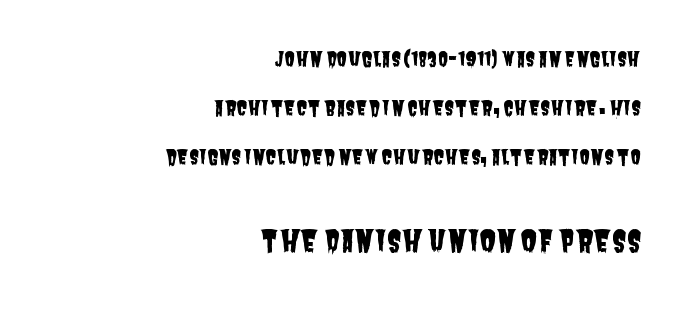
Q: Is the typeface a serif or a sans-serif typeface? A: Sans-serif.
Q: Is the text underlined? A: No.
Q: How is the paragraph aligned? A: Right-aligned.
Q: Is the spacing between letters normal or unusually wide? A: Normal.
Q: Is the spacing between lines tight, normal or loose? A: Loose.
Q: Which block of text is set in a larger size, the first (top) or the second (bottom)? A: The second (bottom) one.
Q: Width (condensed, normal, or wide)? A: Condensed.
Q: Stroke contrast? A: Low.
Q: x-height? A: Large.
Q: Monospaced? A: No.
